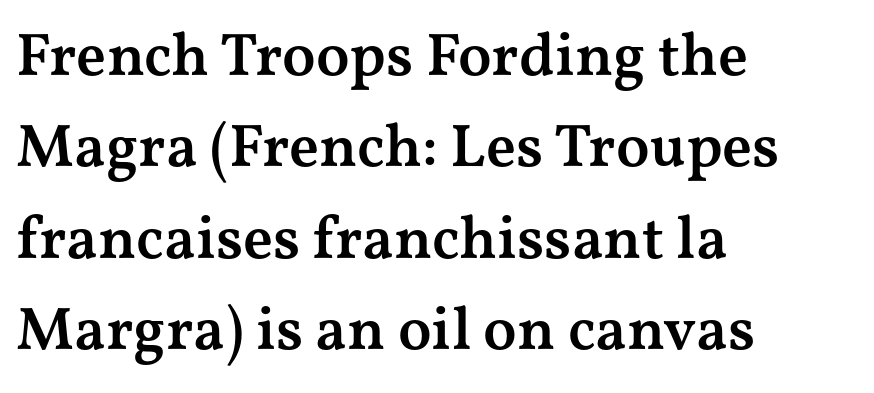
{"serif": "yes", "italic": "no", "bold": "semi", "weight": "semibold", "width": "wide", "stroke_contrast": "medium", "x_height": "medium", "monospaced": "no", "underline": "no", "align": "left", "line_spacing": "normal", "line_spacing_ratio": 1.5, "letter_spacing": "normal", "letter_spacing_em": 0.0, "glyph_px": 61}
